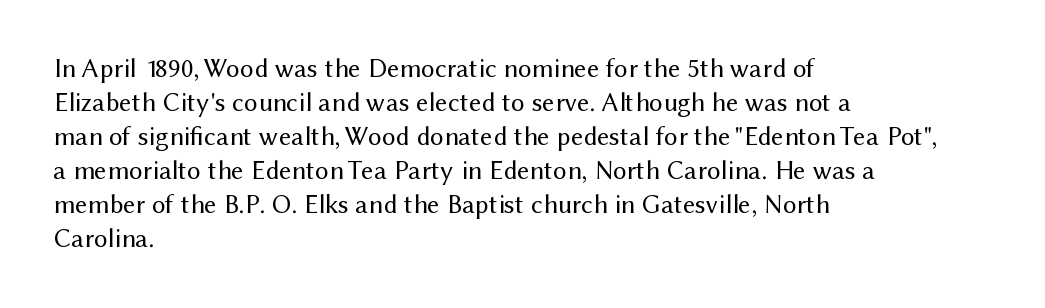
Vertically, the passage feels balanced, rows spaced as you'd expect. The strip under each line holds only bare page. Weight: in the light-to-regular range. Glyph-to-glyph distance matches everyday printed text.
